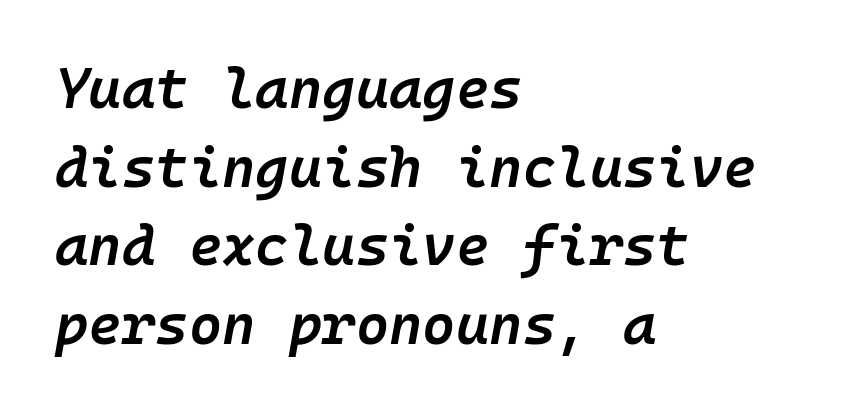
Q: Is the text bold? A: Semi-bold.
Q: Is the text italic (slanted)? A: Yes, it leans right by about 10 degrees.
Q: Is the text underlined? A: No.
Q: How is the paragraph aligned? A: Left-aligned.
Q: Is the spacing between letters normal or unusually wide? A: Normal.
Q: Is the spacing between lines tight, normal or loose? A: Normal.
Q: Width (condensed, normal, or wide)? A: Normal.
Q: Stroke contrast? A: Low.
Q: x-height? A: Medium.
